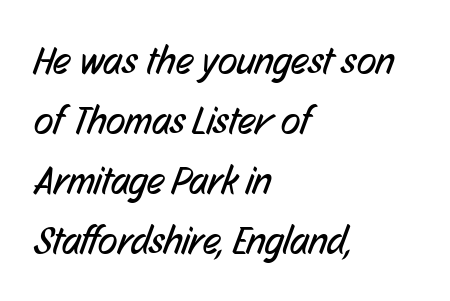
Weight: regular or lighter. Think of a printed novel: that variable character pitch is what you see here. Standard letterfit; no display-style spreading of the glyphs. The lines are quadded left. The area under the type is left untouched.
